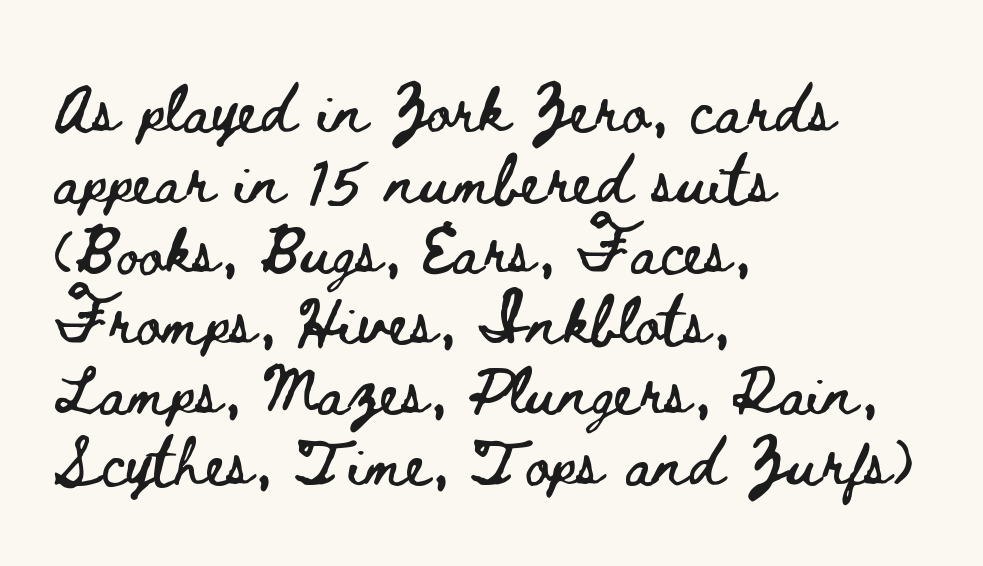
The image shows 48 px wide type; set left-aligned, normal line spacing (1.47x), normal letter spacing, not underlined; low stroke contrast and a small x-height.
